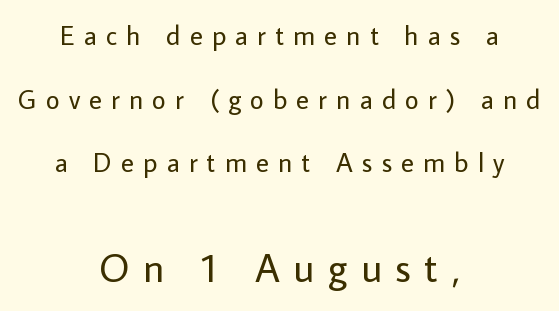
Q: Is the text bold? A: No.
Q: Is the text italic (slanted)? A: No, it is upright.
Q: Is the typeface a serif or a sans-serif typeface? A: Sans-serif.
Q: Is the text underlined? A: No.
Q: How is the paragraph aligned? A: Centered.
Q: Is the spacing between letters normal or unusually wide? A: Unusually wide.
Q: Is the spacing between lines tight, normal or loose? A: Loose.
Q: Which block of text is set in a larger size, the first (top) or the second (bottom)? A: The second (bottom) one.
Q: Width (condensed, normal, or wide)? A: Normal.
Q: Stroke contrast? A: Low.
Q: x-height? A: Medium.
Q: Monospaced? A: No.
